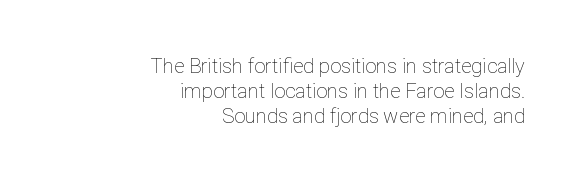
Decoration check: the copy has no underline. The passage is arranged like a letterhead date or caption credit — flush right. Is there much room between lines? A standard amount, neither cramped nor airy. It's the straight-up-and-down kind of type. No extra ink here — the face is not bold.
